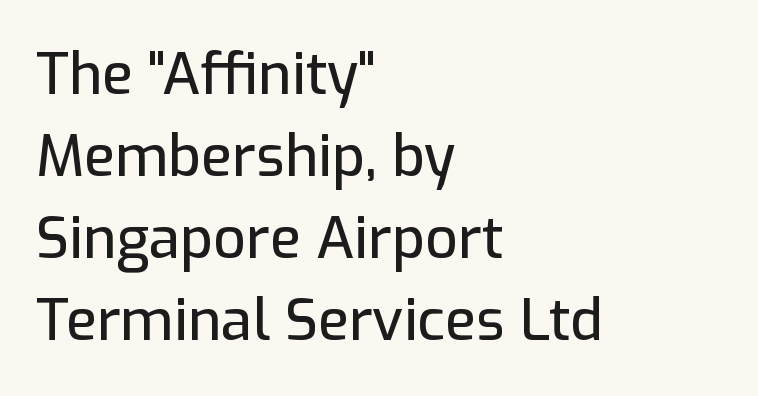
{"serif": "no", "italic": "no", "width": "normal", "stroke_contrast": "low", "x_height": "medium", "monospaced": "no", "underline": "no", "align": "left", "line_spacing": "normal", "line_spacing_ratio": 1.44, "letter_spacing": "normal", "letter_spacing_em": 0.0, "glyph_px": 57}
